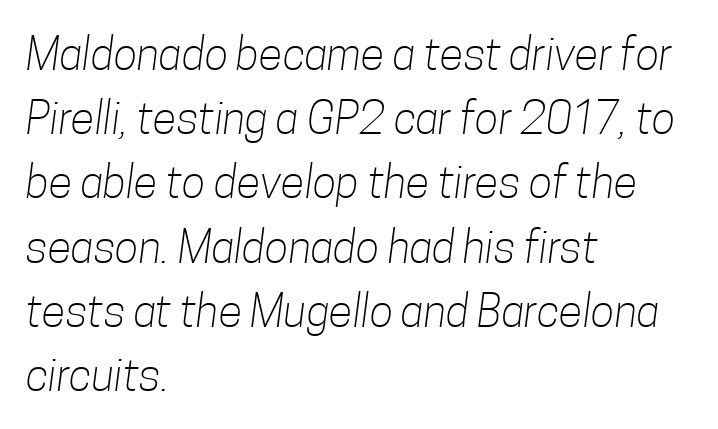
This rendering employs a face without finishing strokes, i.e., a sans-serif. These lines are set flush left with a ragged right edge. The line-height multiplier appears to be the usual default. Here the glyphs are tracked normally, forming tight word shapes. Think of a printed novel: that variable character pitch is what you see here.
